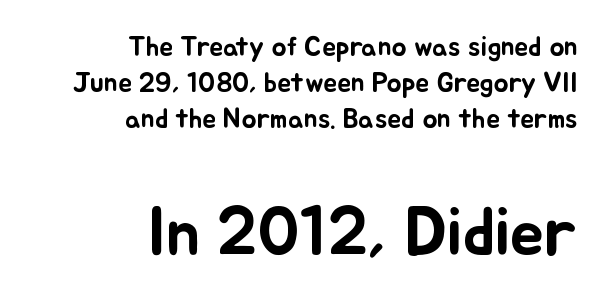
The image shows 69 px text type, upright; set right-aligned, normal line spacing (1.28x), normal letter spacing, not underlined; the second (bottom) block is 2.46x larger; low stroke contrast and a small x-height.
